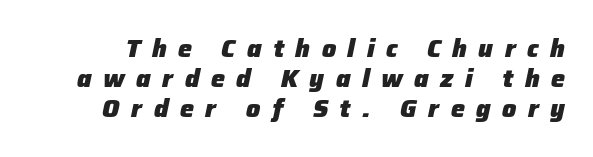
The image shows 25 px bold type, italic (leaning right); set line spacing 1.21x, unusually wide letter spacing (+0.46 em), not underlined.
